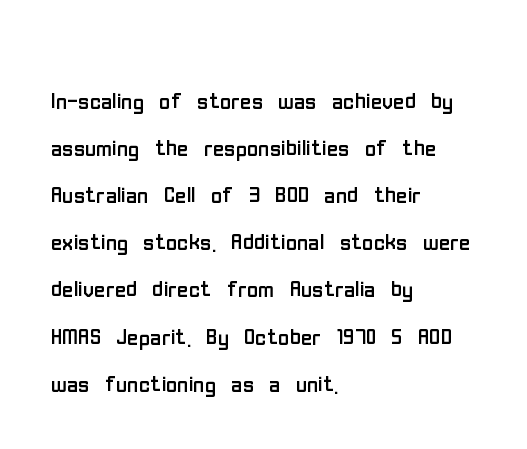
Reading down the column, the eye jumps a familiar distance to each next line. No chunkiness to these letters — they're not bold. Characters remain perfectly vertical along every line. The rendering uses natural spacing where letterforms have individual widths. Short note: letters normally spaced.
